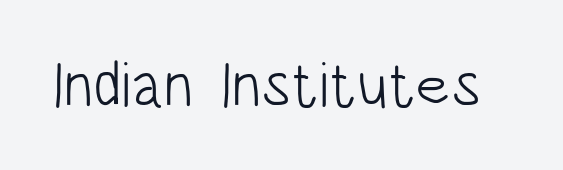
Q: Is the text bold? A: No.
Q: Is the text italic (slanted)? A: No, it is upright.
Q: Is the typeface a serif or a sans-serif typeface? A: Sans-serif.
Q: Is the text underlined? A: No.
Q: Is the spacing between letters normal or unusually wide? A: Normal.
Q: Width (condensed, normal, or wide)? A: Condensed.
Q: Stroke contrast? A: Low.
Q: x-height? A: Large.
Q: Monospaced? A: No.
